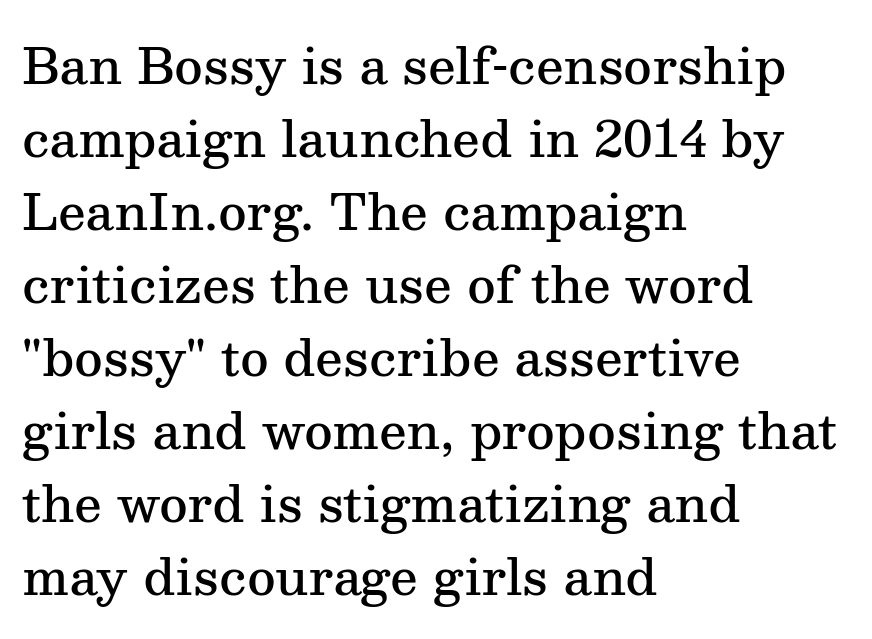
Q: Is the text bold? A: Semi-bold.
Q: Is the text italic (slanted)? A: No, it is upright.
Q: Is the typeface a serif or a sans-serif typeface? A: Serif.
Q: Is the text underlined? A: No.
Q: How is the paragraph aligned? A: Left-aligned.
Q: Is the spacing between letters normal or unusually wide? A: Normal.
Q: Is the spacing between lines tight, normal or loose? A: Normal.
Q: Width (condensed, normal, or wide)? A: Normal.
Q: Stroke contrast? A: Medium.
Q: x-height? A: Medium.
Q: Monospaced? A: No.
